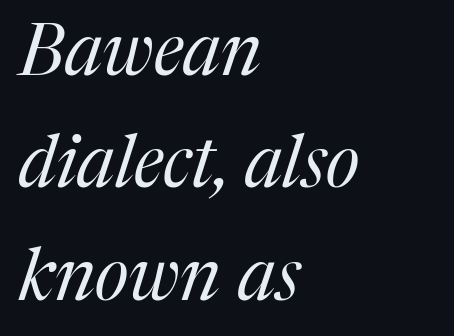
Small tapered or slab feet sit at the stroke ends, so this counts as serif. Just letters on the line, the space beneath them empty. Bold? No — there's no thickening of the strokes. This sample has the flowing, uneven cadence of proportional lettering. If you drew a line through each stem, it would be angled. Tracking value appears to be zero — textbook default spacing.
